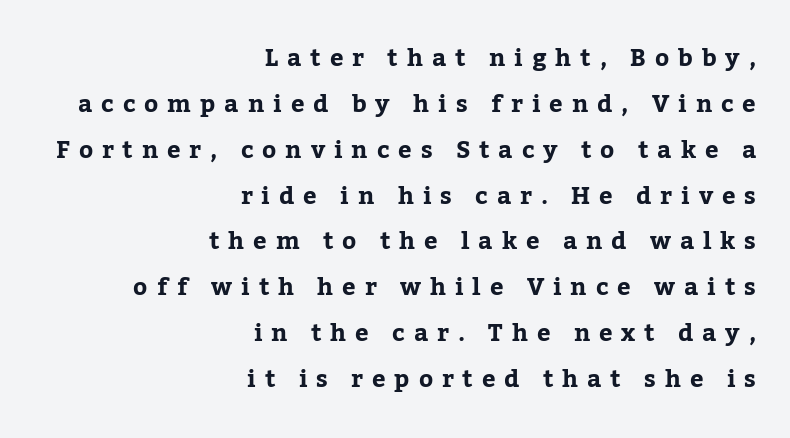
Q: Is the text italic (slanted)? A: No, it is upright.
Q: Is the text underlined? A: No.
Q: How is the paragraph aligned? A: Right-aligned.
Q: Is the spacing between letters normal or unusually wide? A: Unusually wide.
Q: Is the spacing between lines tight, normal or loose? A: Loose.
